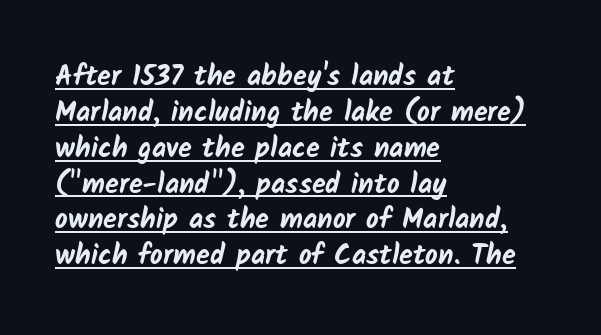
The image shows 28 px bold sans-serif type; set left-aligned, normal line spacing (1.28x), normal letter spacing, underlined; low stroke contrast and a medium x-height.
